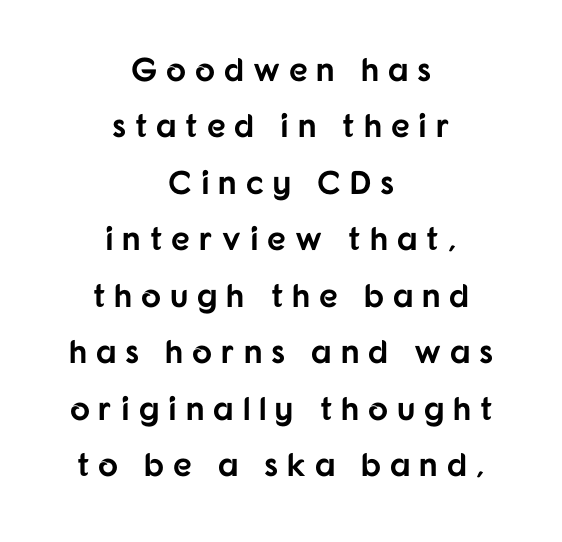
Compared with a flush-left layout, this one balances lines on the center instead. You can tell it's not italic because the verticals are truly vertical. The face used here is rendered with a markedly widened letterfit. Emphasis by weight is at full strength: bold. The baseline area is clear. The passage shown is typed in a proportional face where columns would drift.
